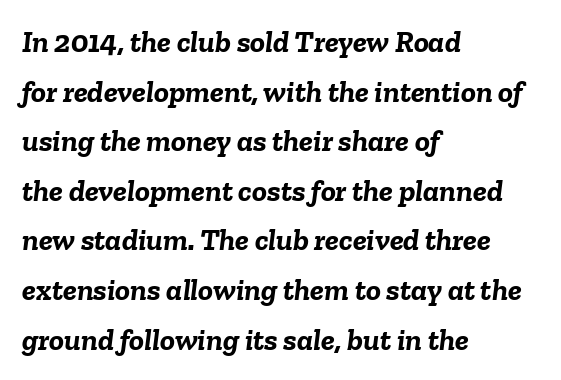
{"italic": "yes", "lean": "right", "slant_degrees": 6, "bold": "yes", "weight": "semibold", "width": "normal", "stroke_contrast": "low", "x_height": "medium", "monospaced": "no", "underline": "no", "align": "left", "line_spacing": "normal", "line_spacing_ratio": 1.6, "letter_spacing": "normal", "letter_spacing_em": 0.0, "glyph_px": 31}
